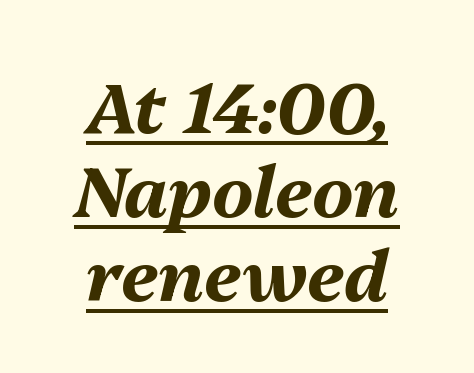
Q: Is the text bold? A: Yes.
Q: Is the text italic (slanted)? A: Yes, it leans right by about 13 degrees.
Q: Is the text underlined? A: Yes.
Q: How is the paragraph aligned? A: Centered.
Q: Is the spacing between letters normal or unusually wide? A: Normal.
Q: Width (condensed, normal, or wide)? A: Normal.
Q: Stroke contrast? A: Medium.
Q: x-height? A: Medium.
Q: Monospaced? A: No.
